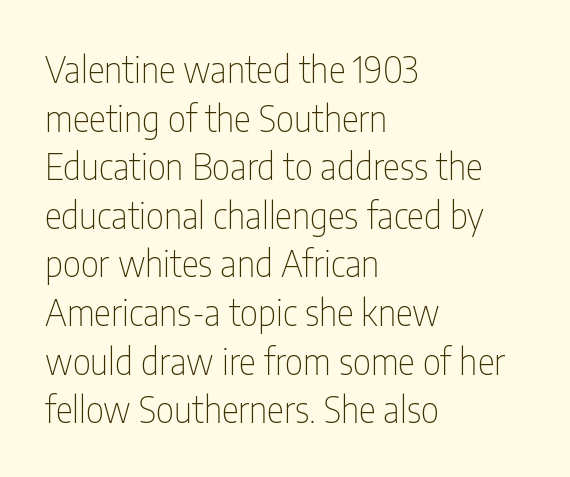
Honestly, the row spacing looks completely unremarkable. Do the characters align in a grid? No, the font is proportional. The lines are quadded left. The face used here is a sans, in the tradition of grotesques and geometrics.
